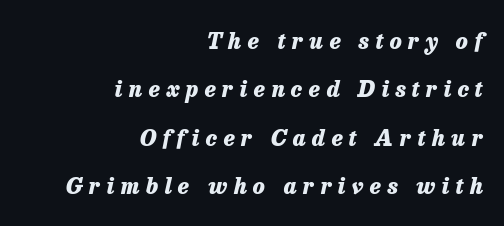
{"italic": "yes", "lean": "right", "slant_degrees": 13, "bold": "yes", "underline": "no", "align": "right", "line_spacing": "loose", "line_spacing_ratio": 2.2, "letter_spacing": "wide", "letter_spacing_em": 0.29, "glyph_px": 22}
